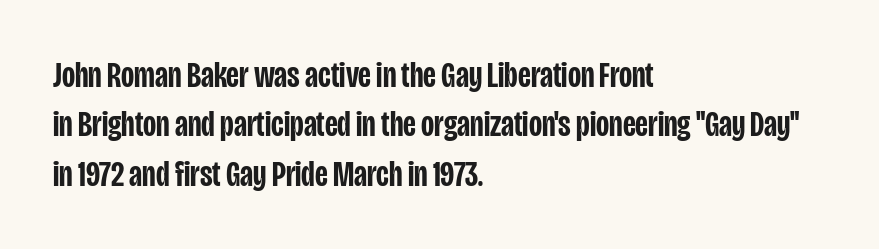
Q: Is the text bold? A: Semi-bold.
Q: Is the text italic (slanted)? A: No, it is upright.
Q: Is the typeface a serif or a sans-serif typeface? A: Sans-serif.
Q: Is the text underlined? A: No.
Q: How is the paragraph aligned? A: Left-aligned.
Q: Is the spacing between letters normal or unusually wide? A: Normal.
Q: Is the spacing between lines tight, normal or loose? A: Normal.
Q: Width (condensed, normal, or wide)? A: Condensed.
Q: Stroke contrast? A: Low.
Q: x-height? A: Large.
Q: Monospaced? A: No.
